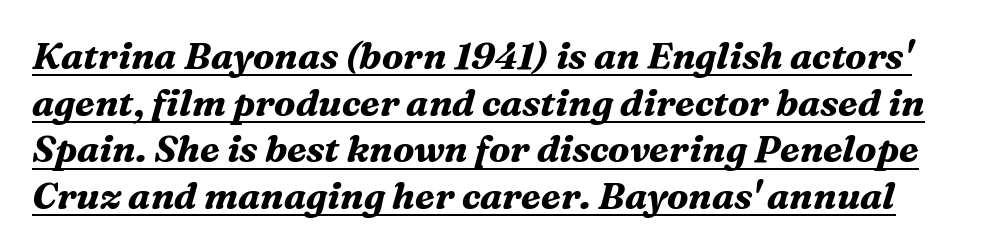
Q: Is the text bold? A: Yes.
Q: Is the text italic (slanted)? A: Yes, it leans right by about 16 degrees.
Q: Is the typeface a serif or a sans-serif typeface? A: Serif.
Q: Is the text underlined? A: Yes.
Q: Is the spacing between letters normal or unusually wide? A: Normal.
Q: Is the spacing between lines tight, normal or loose? A: Normal.
Q: Width (condensed, normal, or wide)? A: Normal.
Q: Stroke contrast? A: Medium.
Q: x-height? A: Medium.
Q: Monospaced? A: No.
